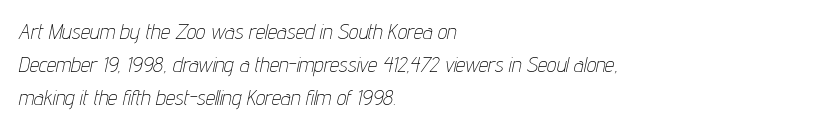
The image shows 21 px text type, italic (leaning right); set left-aligned, normal line spacing (1.58x), normal letter spacing, not underlined.
